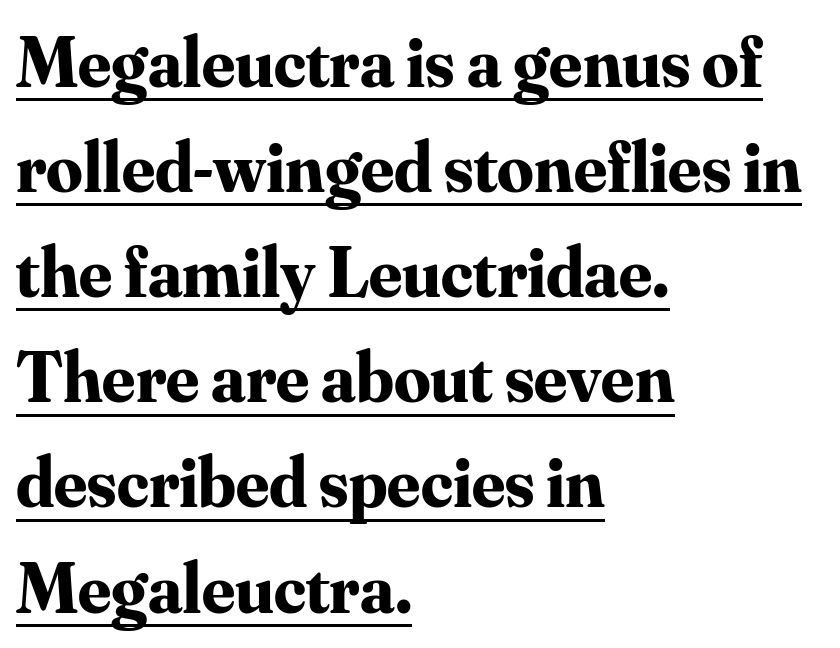
Regarding serifs, this sample has them. A typesetter would call this proportional, since set widths differ per character. The glyphs have the mass of a bold cut. The vertical gap from one line to the next is medium. The type is set solid horizontally, with unmodified tracking.
